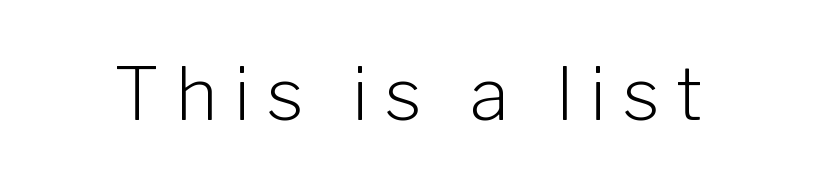
The image shows 72 px light sans-serif type, upright; set unusually wide letter spacing (+0.23 em), not underlined; low stroke contrast and a medium x-height.
